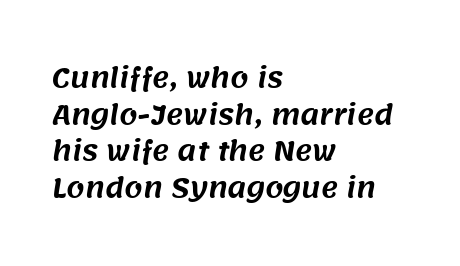
Q: Is the text underlined? A: No.
Q: How is the paragraph aligned? A: Left-aligned.
Q: Is the spacing between letters normal or unusually wide? A: Normal.
Q: Is the spacing between lines tight, normal or loose? A: Normal.
